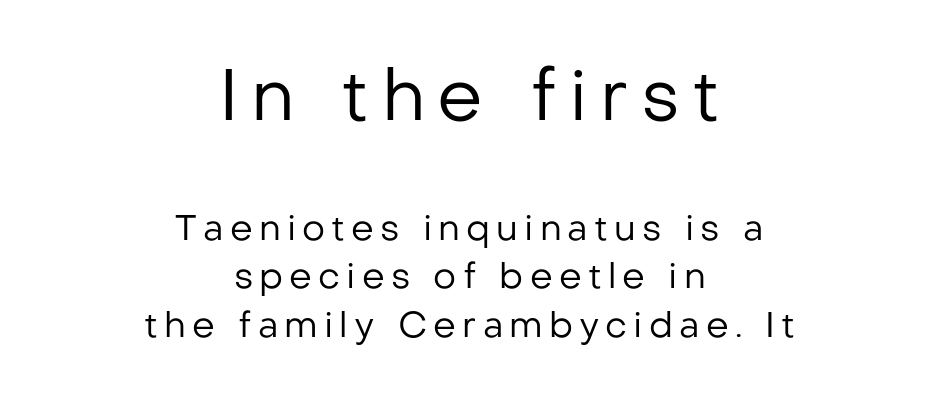
The image shows 72 px regular-weight sans-serif type, upright; set centered, normal line spacing (1.34x), not underlined; the first (top) block is 2.0x larger; low stroke contrast and a medium x-height.
